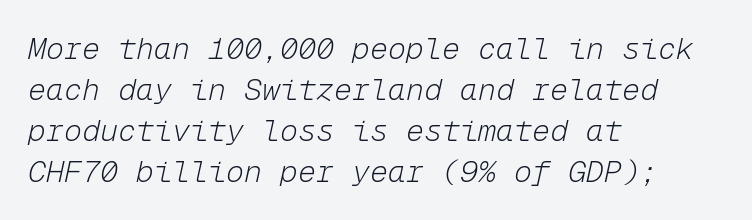
{"italic": "yes", "lean": "right", "slant_degrees": 12, "bold": "no", "weight": "light", "width": "normal", "stroke_contrast": "low", "x_height": "medium", "monospaced": "yes", "underline": "no", "align": "left", "line_spacing": "normal", "line_spacing_ratio": 1.37, "letter_spacing": "normal", "letter_spacing_em": 0.0, "glyph_px": 30}
